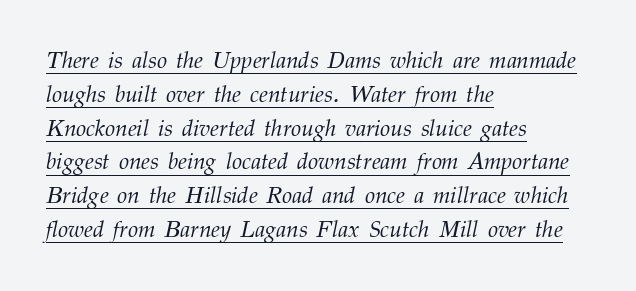
The image shows 23 px text type, italic (leaning right); set left-aligned, normal line spacing (1.47x), normal letter spacing, underlined.
